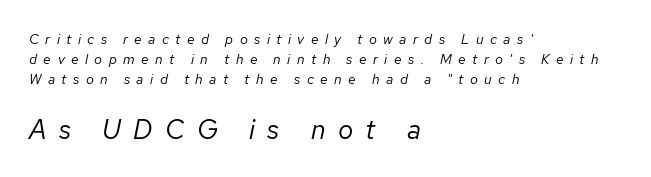
The horizontal fit of the characters is loose and conspicuously gappy. Stroke mass is kept to a normal reading level or below. Visually, the bottom section dominates because its glyphs are scaled up. Does the lettering tilt? It does — this is italic. These lines are set flush left with a ragged right edge.
